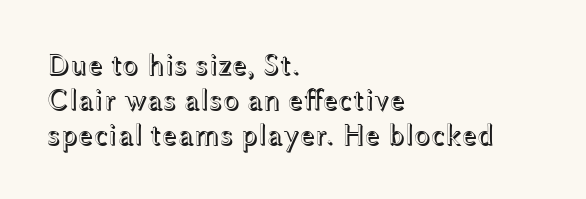
The image shows 30 px wide type, upright; set left-aligned, line spacing 1.16x, normal letter spacing, not underlined; a medium x-height.
